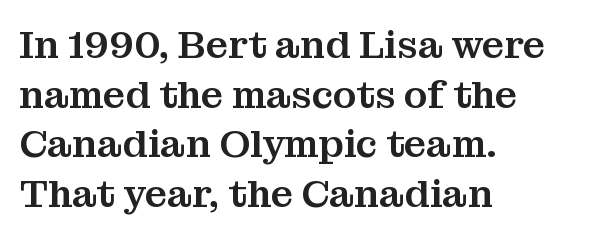
I'd call this a serif setting — the letters wear small feet. Does the lettering tilt? It doesn't — this is upright. Leftover space on each line is placed entirely after the last word. Each letter keeps its own natural width here, so spacing adapts to shape. The line texture is even and compact thanks to regular tracking. The area under the type is left untouched.
